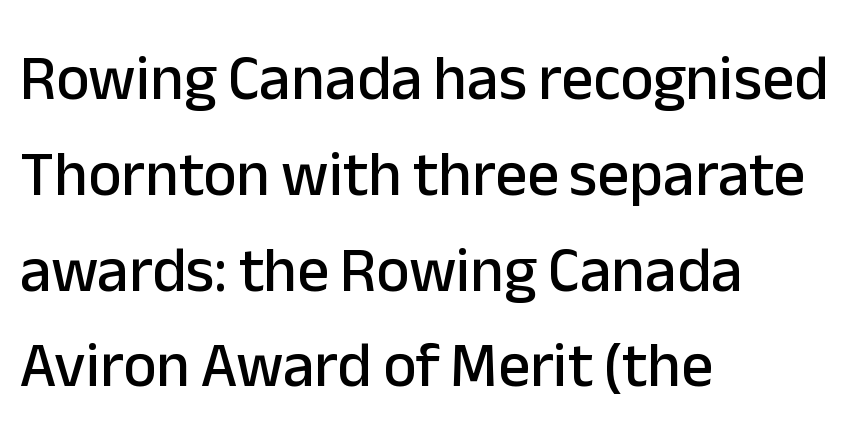
{"serif": "no", "italic": "no", "width": "normal", "stroke_contrast": "low", "x_height": "medium", "monospaced": "no", "underline": "no", "align": "left", "line_spacing": "normal", "line_spacing_ratio": 1.52, "letter_spacing": "normal", "letter_spacing_em": 0.0, "glyph_px": 63}
